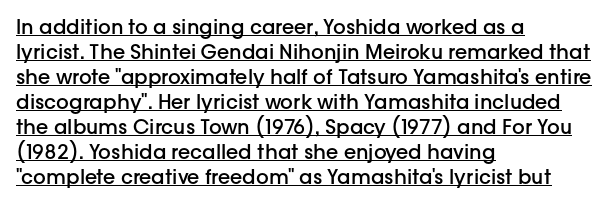
Typesetter's note: demi weight, one step under bold. A roman cut, with each character standing at attention. The compositor pushed each line to the left boundary. The glyphs are accompanied by a horizontal stroke just below them. The type is set solid horizontally, with unmodified tracking.
